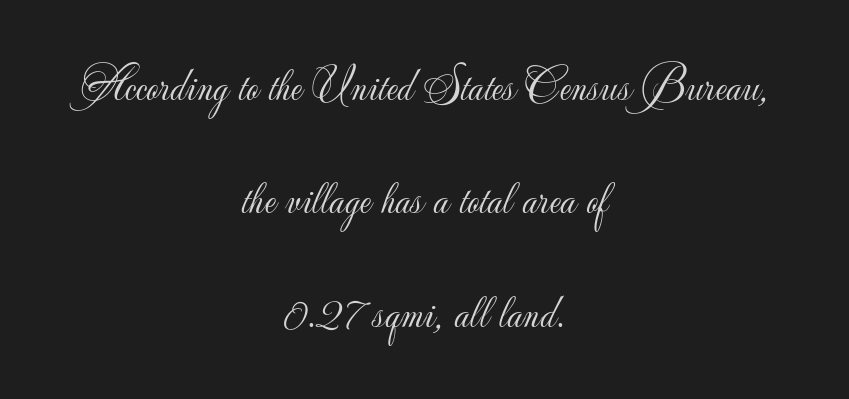
The image shows 48 px light sans-serif type; set centered, loose line spacing (2.36x), normal letter spacing, not underlined; low stroke contrast and a small x-height.
